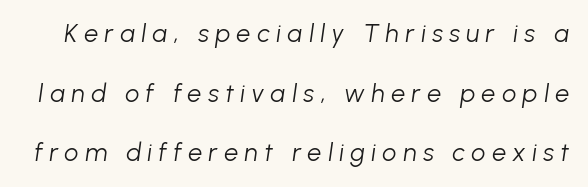
The image shows 25 px text type, italic (leaning right); set loose line spacing (2.39x), unusually wide letter spacing (+0.26 em), not underlined.
